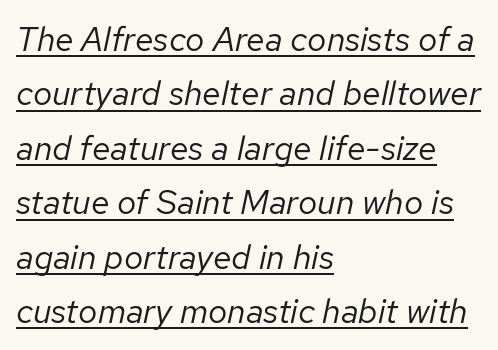
The image shows 34 px regular-weight type, italic (leaning right); set left-aligned, normal line spacing (1.6x), normal letter spacing, underlined; low stroke contrast and a medium x-height.
